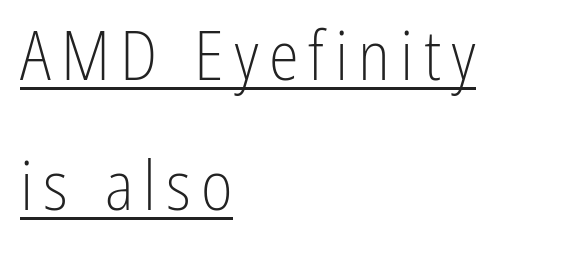
Note the varied advance widths — an 'i' is clearly narrower than an 'm'. Stroke thickness stays within the range of a standard reading face or lighter. Posture: straight, roman, zero tilt. The paragraph has a hard left edge and a soft right edge. The rendering uses the underline text-decoration.
